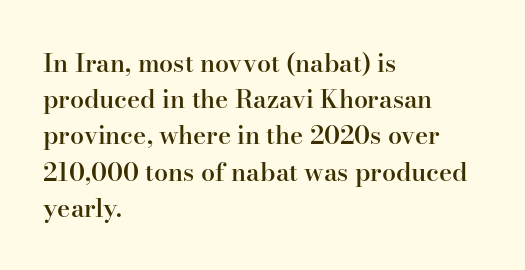
The image shows 25 px text type, upright; set left-aligned, normal line spacing (1.45x), normal letter spacing, not underlined.
